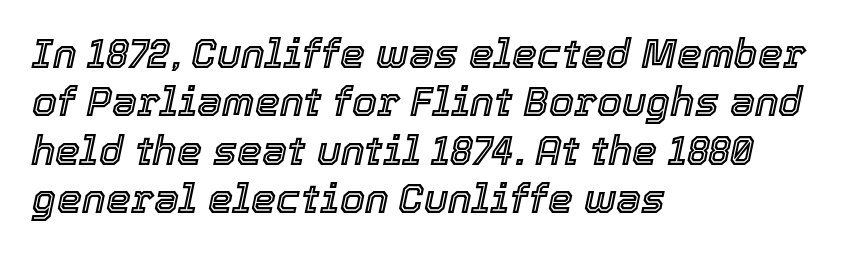
Q: Is the text italic (slanted)? A: Yes, it leans right by about 12 degrees.
Q: Is the text underlined? A: No.
Q: How is the paragraph aligned? A: Left-aligned.
Q: Is the spacing between letters normal or unusually wide? A: Normal.
Q: Width (condensed, normal, or wide)? A: Normal.
Q: x-height? A: Medium.
Q: Monospaced? A: No.
